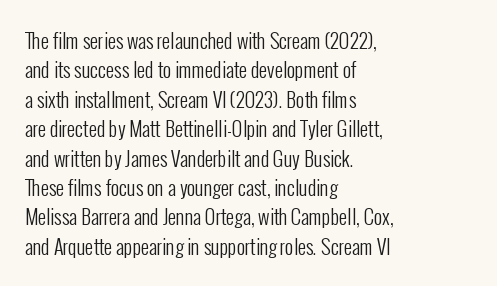
Q: Is the text bold? A: No.
Q: Is the text italic (slanted)? A: No, it is upright.
Q: Is the text underlined? A: No.
Q: How is the paragraph aligned? A: Left-aligned.
Q: Is the spacing between letters normal or unusually wide? A: Normal.
Q: Is the spacing between lines tight, normal or loose? A: Normal.
